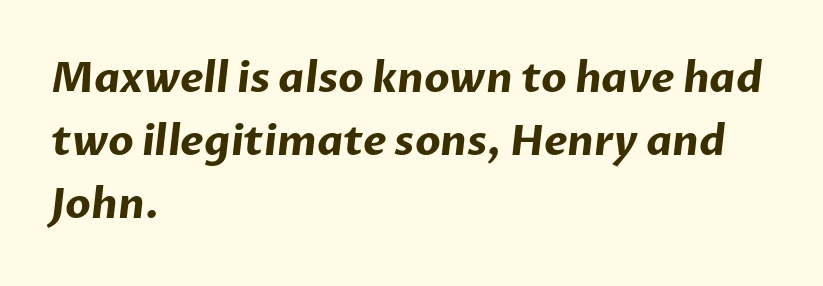
Q: Is the text bold? A: Yes.
Q: Is the typeface a serif or a sans-serif typeface? A: Sans-serif.
Q: Is the text underlined? A: No.
Q: How is the paragraph aligned? A: Left-aligned.
Q: Is the spacing between letters normal or unusually wide? A: Normal.
Q: Is the spacing between lines tight, normal or loose? A: Normal.
Q: Width (condensed, normal, or wide)? A: Normal.
Q: Stroke contrast? A: Low.
Q: x-height? A: Medium.
Q: Monospaced? A: No.
